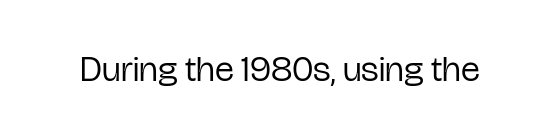
Q: Is the text bold? A: No.
Q: Is the text italic (slanted)? A: No, it is upright.
Q: Is the typeface a serif or a sans-serif typeface? A: Sans-serif.
Q: Is the text underlined? A: No.
Q: Is the spacing between letters normal or unusually wide? A: Normal.
Q: Width (condensed, normal, or wide)? A: Condensed.
Q: Stroke contrast? A: Low.
Q: x-height? A: Medium.
Q: Monospaced? A: No.
